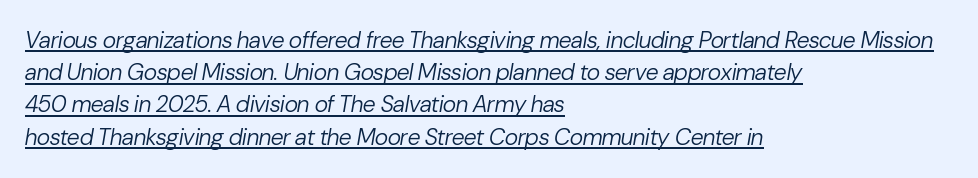
Q: Is the text bold? A: No.
Q: Is the text italic (slanted)? A: Yes, it leans right by about 10 degrees.
Q: Is the text underlined? A: Yes.
Q: How is the paragraph aligned? A: Left-aligned.
Q: Is the spacing between letters normal or unusually wide? A: Normal.
Q: Is the spacing between lines tight, normal or loose? A: Normal.
